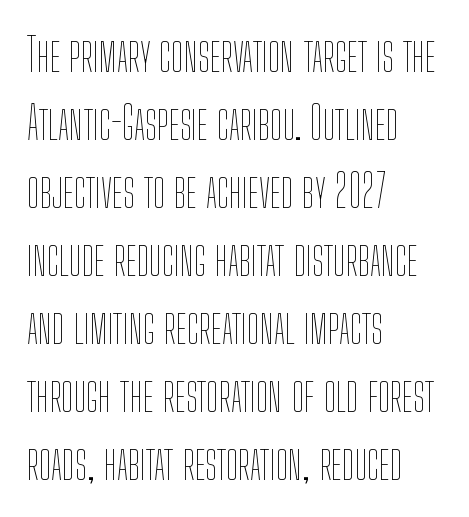
The image shows 45 px thin, condensed type, upright; set left-aligned, normal line spacing (1.51x), normal letter spacing, not underlined; low stroke contrast and a medium x-height.
